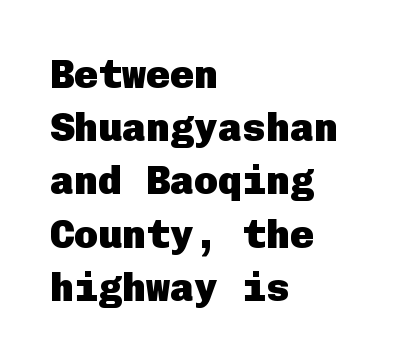
These lines were composed using upright roman letters. Where is the straight margin? On the left. Strokes here are thick enough to call this a true bold. Clear beneath every line of the passage.
